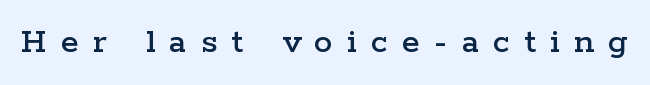
The image shows 37 px wide serif type, upright; set unusually wide letter spacing (+0.38 em), not underlined; low stroke contrast and a medium x-height.
